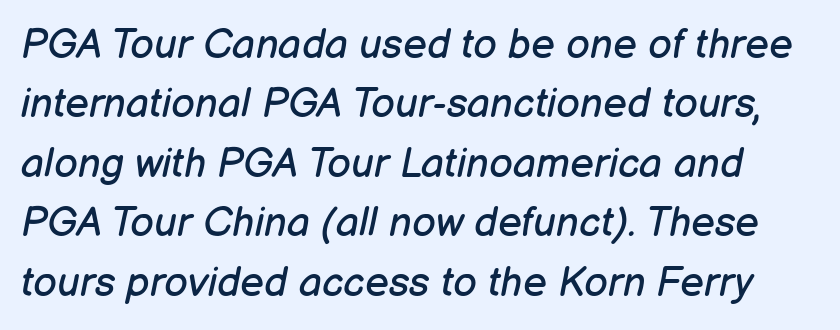
The image shows 41 px regular-weight type, italic (leaning right); set normal line spacing (1.45x), normal letter spacing, not underlined; low stroke contrast and a medium x-height.
